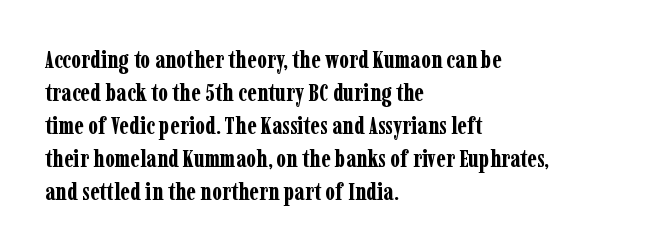
The image shows 24 px bold type, upright; set left-aligned, normal line spacing (1.38x), normal letter spacing, not underlined.
